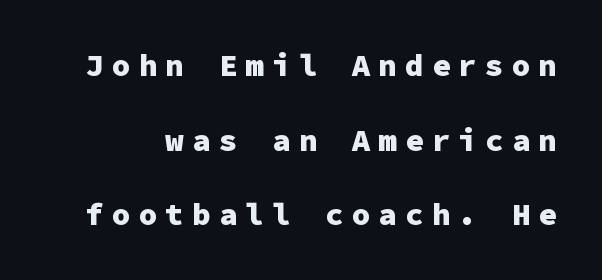
Q: Is the text bold? A: Yes.
Q: Is the text italic (slanted)? A: No, it is upright.
Q: Is the typeface a serif or a sans-serif typeface? A: Sans-serif.
Q: Is the text underlined? A: No.
Q: Is the spacing between letters normal or unusually wide? A: Unusually wide.
Q: Is the spacing between lines tight, normal or loose? A: Loose.
Q: Width (condensed, normal, or wide)? A: Normal.
Q: Stroke contrast? A: Low.
Q: x-height? A: Medium.
Q: Monospaced? A: Yes.
